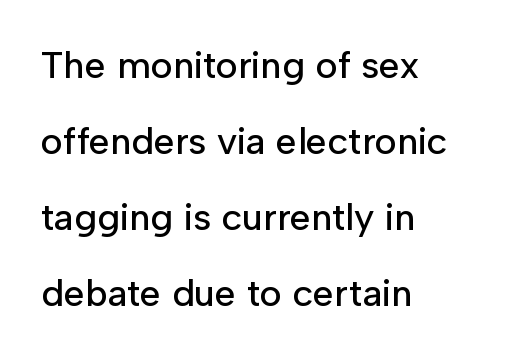
The rendering uses a large line-height, opening up the rows. Think of a printed novel: that variable character pitch is what you see here. The letters carry no serifs — their stems end cleanly without finishing strokes. The passage is arranged the way most books set body copy — flush left. A typesetter would call this zero additional tracking.
